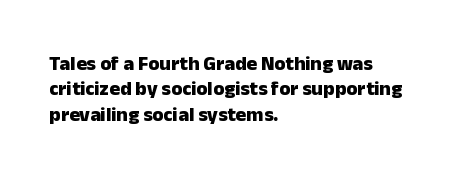
The image shows 20 px bold type, upright; set left-aligned, normal line spacing (1.27x), normal letter spacing, not underlined.
